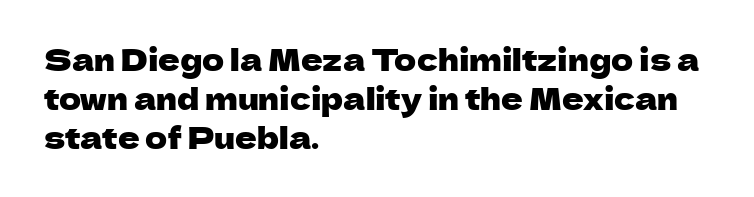
Q: Is the text italic (slanted)? A: No, it is upright.
Q: Is the typeface a serif or a sans-serif typeface? A: Sans-serif.
Q: Is the text underlined? A: No.
Q: How is the paragraph aligned? A: Left-aligned.
Q: Is the spacing between letters normal or unusually wide? A: Normal.
Q: Is the spacing between lines tight, normal or loose? A: Normal.
Q: Width (condensed, normal, or wide)? A: Normal.
Q: Stroke contrast? A: Low.
Q: x-height? A: Medium.
Q: Monospaced? A: No.
